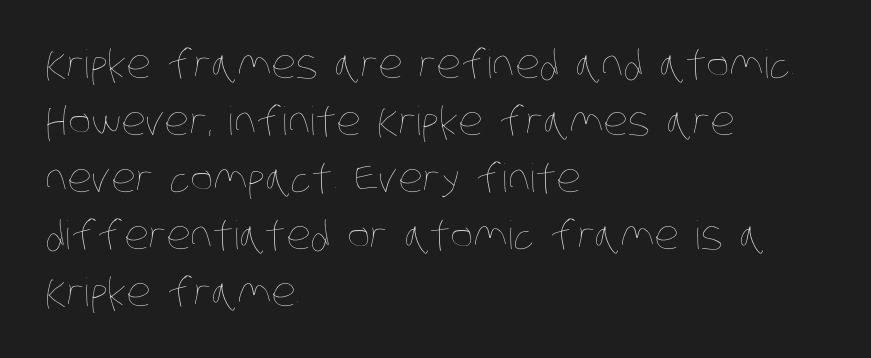
The image shows 39 px thin, condensed type; set left-aligned, normal line spacing (1.46x), normal letter spacing, not underlined; low stroke contrast and a large x-height.
